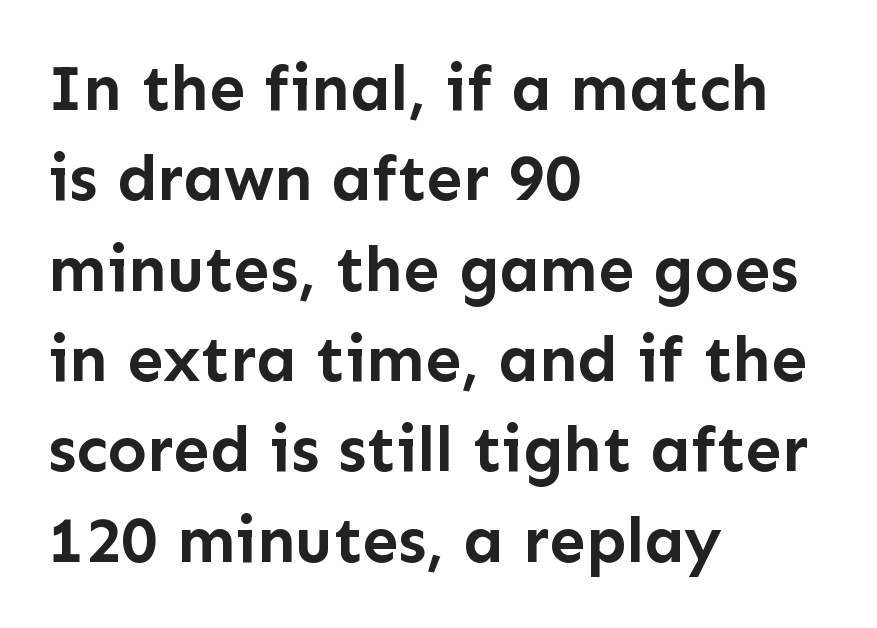
{"serif": "no", "italic": "no", "bold": "yes", "weight": "semibold", "width": "normal", "stroke_contrast": "low", "x_height": "medium", "monospaced": "no", "underline": "no", "align": "left", "line_spacing": "normal", "line_spacing_ratio": 1.39, "letter_spacing": "normal", "letter_spacing_em": 0.0, "glyph_px": 65}
